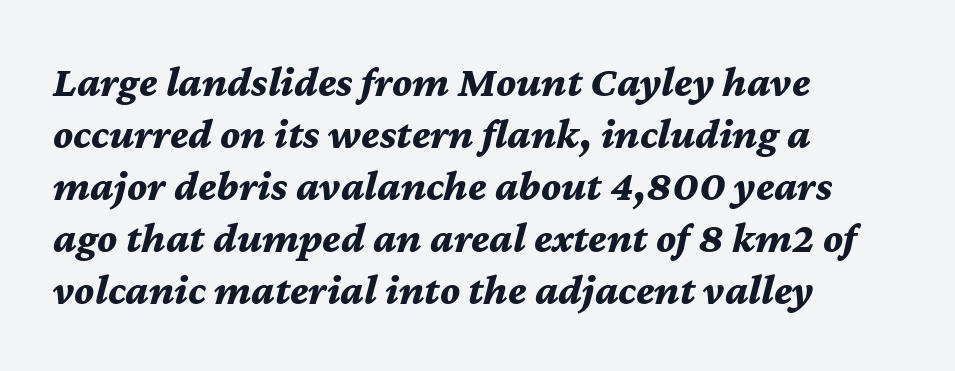
Q: Is the text bold? A: Yes.
Q: Is the text italic (slanted)? A: Yes, it leans right by about 12 degrees.
Q: Is the text underlined? A: No.
Q: How is the paragraph aligned? A: Left-aligned.
Q: Is the spacing between letters normal or unusually wide? A: Normal.
Q: Width (condensed, normal, or wide)? A: Normal.
Q: Stroke contrast? A: Medium.
Q: x-height? A: Medium.
Q: Monospaced? A: No.
